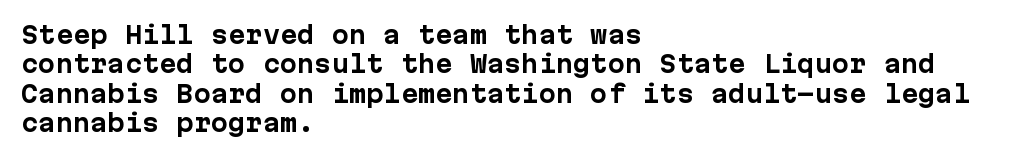
{"italic": "no", "bold": "yes", "underline": "no", "align": "left", "line_spacing": "normal", "line_spacing_ratio": 1.28, "letter_spacing": "normal", "letter_spacing_em": 0.0, "glyph_px": 23}
